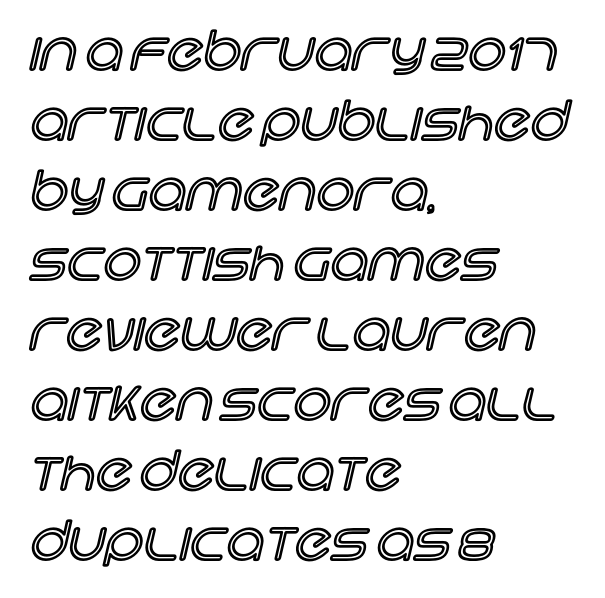
The image shows 53 px text type; set left-aligned, normal line spacing (1.32x), normal letter spacing, not underlined; a large x-height.
